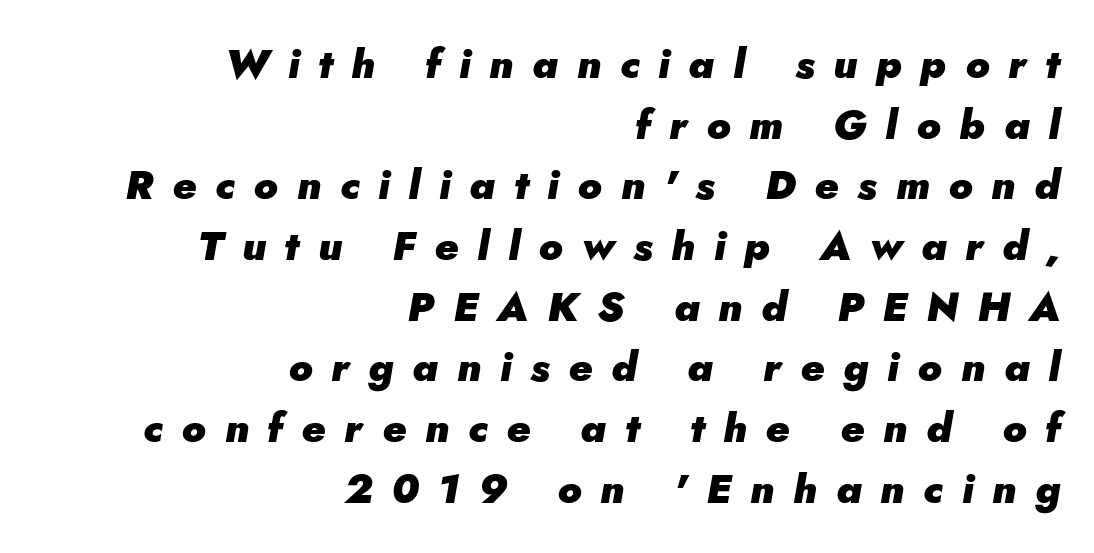
The image shows 41 px heavy type, italic (leaning right); set right-aligned, normal line spacing (1.48x), unusually wide letter spacing (+0.46 em), not underlined; low stroke contrast and a small x-height.
